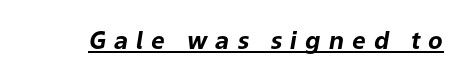
Q: Is the text bold? A: Yes.
Q: Is the text italic (slanted)? A: Yes, it leans right by about 9 degrees.
Q: Is the text underlined? A: Yes.
Q: Is the spacing between letters normal or unusually wide? A: Unusually wide.
